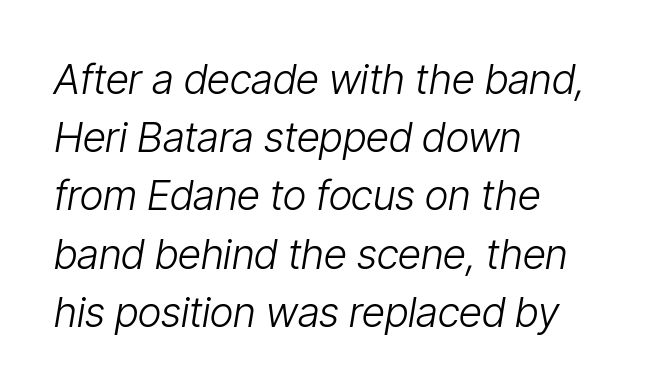
The image shows 41 px light, condensed type, italic (leaning right); set left-aligned, normal line spacing (1.42x), normal letter spacing, not underlined; low stroke contrast and a medium x-height.
